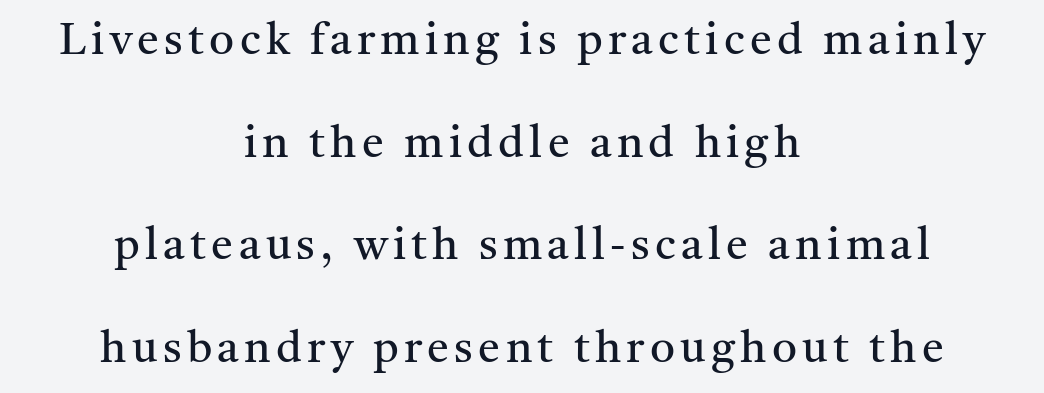
{"serif": "yes", "italic": "no", "bold": "no", "weight": "regular", "width": "normal", "stroke_contrast": "medium", "x_height": "medium", "monospaced": "no", "underline": "no", "align": "center", "line_spacing": "loose", "line_spacing_ratio": 2.33, "glyph_px": 44}
